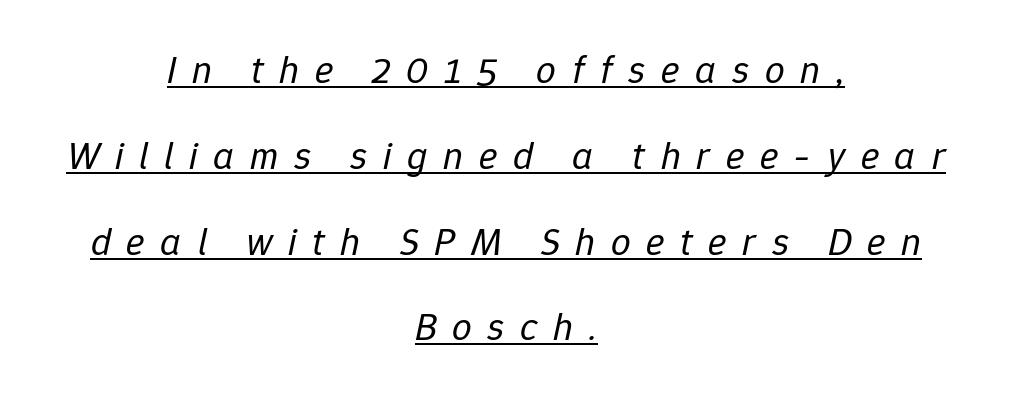
Q: Is the text bold? A: No.
Q: Is the text italic (slanted)? A: Yes, it leans right by about 12 degrees.
Q: Is the text underlined? A: Yes.
Q: How is the paragraph aligned? A: Centered.
Q: Is the spacing between letters normal or unusually wide? A: Unusually wide.
Q: Is the spacing between lines tight, normal or loose? A: Loose.
Q: Width (condensed, normal, or wide)? A: Normal.
Q: Stroke contrast? A: Low.
Q: x-height? A: Medium.
Q: Monospaced? A: No.
